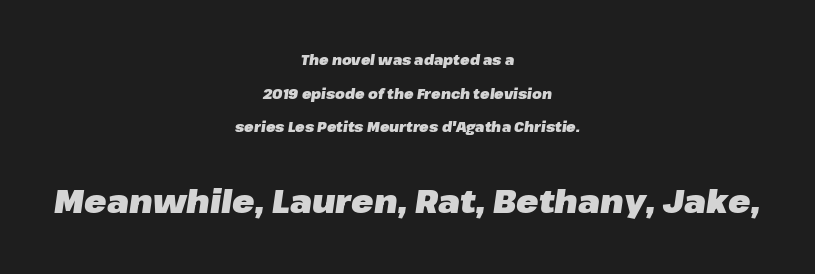
{"italic": "yes", "lean": "right", "slant_degrees": 8, "bold": "yes", "weight": "heavy", "width": "normal", "stroke_contrast": "low", "x_height": "medium", "monospaced": "no", "underline": "no", "align": "center", "line_spacing": "loose", "line_spacing_ratio": 2.4, "letter_spacing": "normal", "letter_spacing_em": 0.0, "larger_block": "second", "size_ratio": 2.36, "glyph_px": 33}
